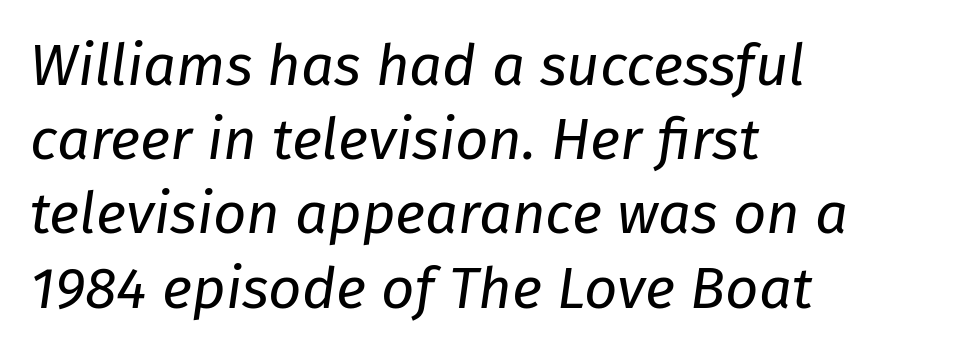
{"italic": "yes", "lean": "right", "slant_degrees": 8, "bold": "no", "weight": "regular", "width": "normal", "stroke_contrast": "low", "x_height": "medium", "monospaced": "no", "underline": "no", "align": "left", "line_spacing": "normal", "line_spacing_ratio": 1.28, "letter_spacing": "normal", "letter_spacing_em": 0.0, "glyph_px": 58}
